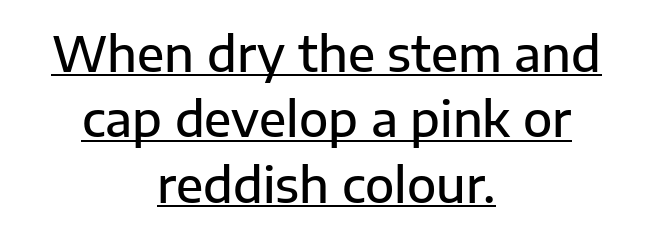
Compared with undecorated copy, this sample adds a rule below the words. Interline gaps are of average width in this sample. The letters advance in unequal steps, a hallmark of proportional type. A centered setting, common on invitations and titles, is used for this passage. What weight is shown? A semibold, between regular and bold.
